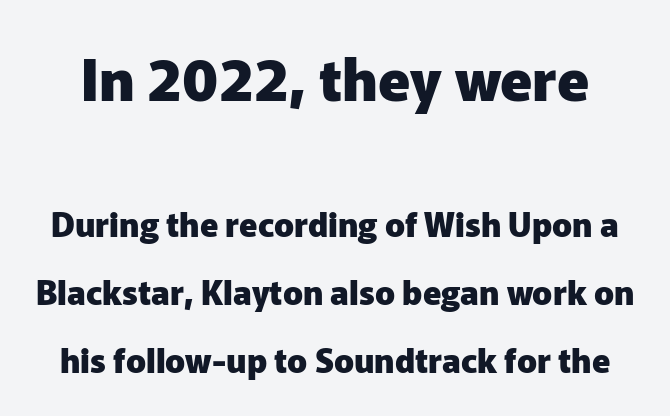
{"serif": "no", "italic": "no", "bold": "yes", "weight": "heavy", "width": "normal", "stroke_contrast": "low", "x_height": "medium", "monospaced": "no", "underline": "no", "line_spacing": "loose", "line_spacing_ratio": 2.05, "letter_spacing": "normal", "letter_spacing_em": 0.0, "larger_block": "first", "size_ratio": 1.76, "glyph_px": 58}
